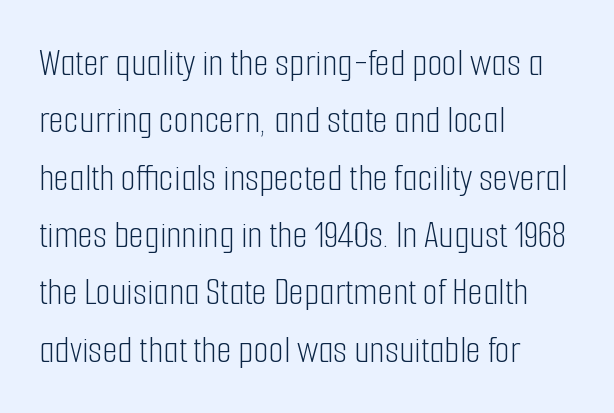
{"serif": "no", "italic": "no", "bold": "no", "weight": "light", "width": "condensed", "stroke_contrast": "low", "x_height": "medium", "monospaced": "no", "underline": "no", "align": "left", "line_spacing": "normal", "line_spacing_ratio": 1.47, "letter_spacing": "normal", "letter_spacing_em": 0.0, "glyph_px": 39}
